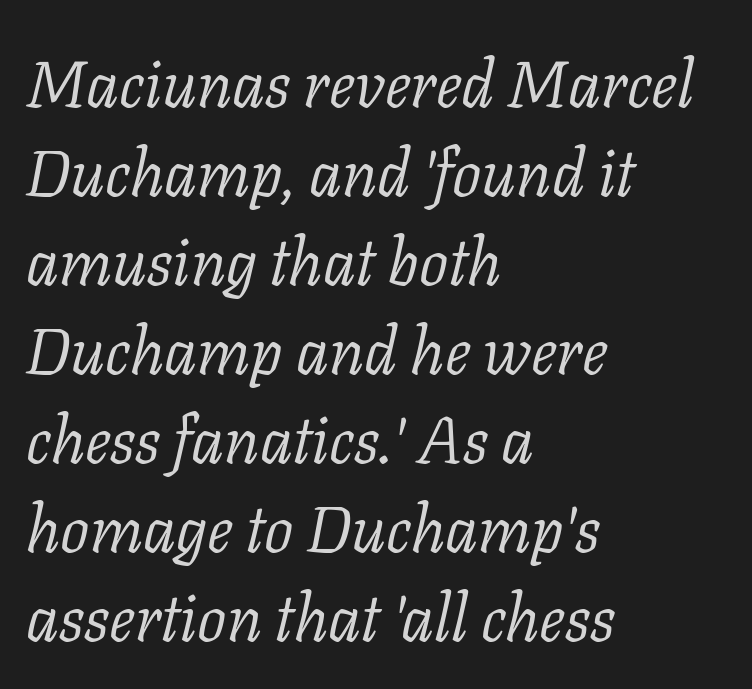
Vertically, the passage feels balanced, rows spaced as you'd expect. Plain, unruled lines of type. The text carries the slant typical of an italic or oblique font. Horizontally, the lines are justified to the leading edge only. Stroke mass is kept to a normal reading level or below. The type is set solid horizontally, with unmodified tracking.
